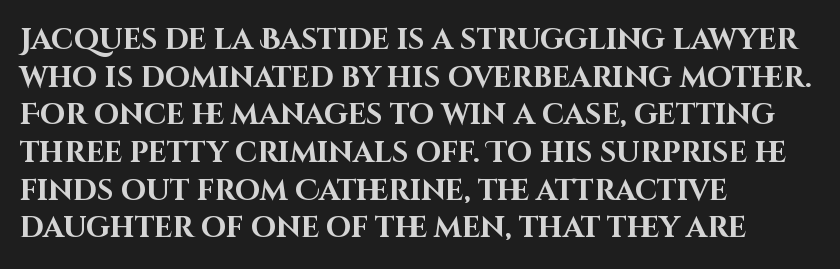
The image shows 29 px bold sans-serif type, upright; set left-aligned, normal line spacing (1.3x), normal letter spacing, not underlined; high stroke contrast and a large x-height.
